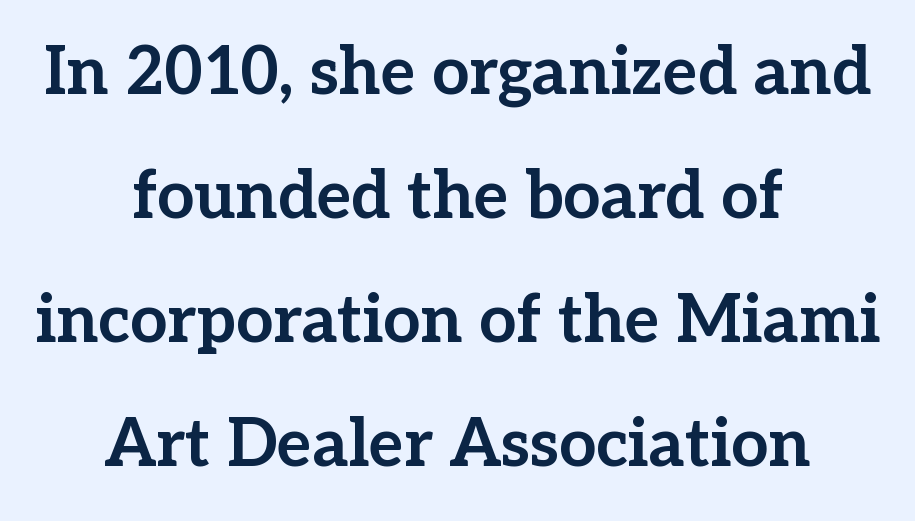
Q: Is the text bold? A: Yes.
Q: Is the text italic (slanted)? A: No, it is upright.
Q: Is the typeface a serif or a sans-serif typeface? A: Serif.
Q: Is the text underlined? A: No.
Q: How is the paragraph aligned? A: Centered.
Q: Is the spacing between letters normal or unusually wide? A: Normal.
Q: Width (condensed, normal, or wide)? A: Normal.
Q: Stroke contrast? A: Low.
Q: x-height? A: Medium.
Q: Monospaced? A: No.
